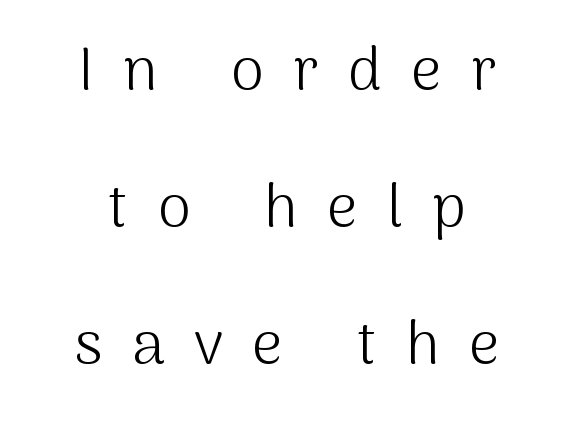
Q: Is the text bold? A: No.
Q: Is the text italic (slanted)? A: No, it is upright.
Q: Is the typeface a serif or a sans-serif typeface? A: Sans-serif.
Q: Is the text underlined? A: No.
Q: How is the paragraph aligned? A: Centered.
Q: Is the spacing between letters normal or unusually wide? A: Unusually wide.
Q: Is the spacing between lines tight, normal or loose? A: Loose.
Q: Width (condensed, normal, or wide)? A: Normal.
Q: Stroke contrast? A: Medium.
Q: x-height? A: Medium.
Q: Monospaced? A: No.
